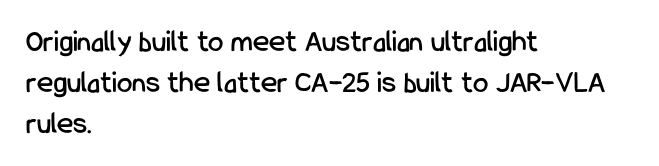
The image shows 31 px condensed sans-serif type, upright; set left-aligned, normal line spacing (1.32x), normal letter spacing, not underlined; low stroke contrast and a medium x-height.
